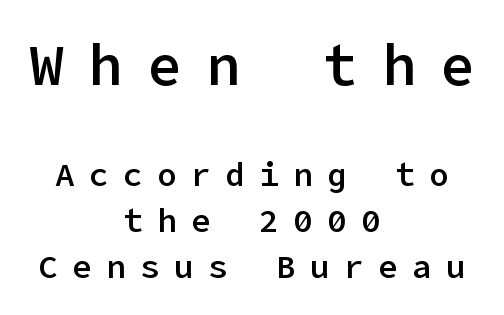
{"serif": "no", "italic": "no", "bold": "semi", "weight": "semibold", "width": "normal", "stroke_contrast": "low", "x_height": "medium", "underline": "no", "align": "center", "line_spacing": "normal", "line_spacing_ratio": 1.39, "letter_spacing": "wide", "letter_spacing_em": 0.43, "larger_block": "first", "size_ratio": 1.73, "glyph_px": 57}
